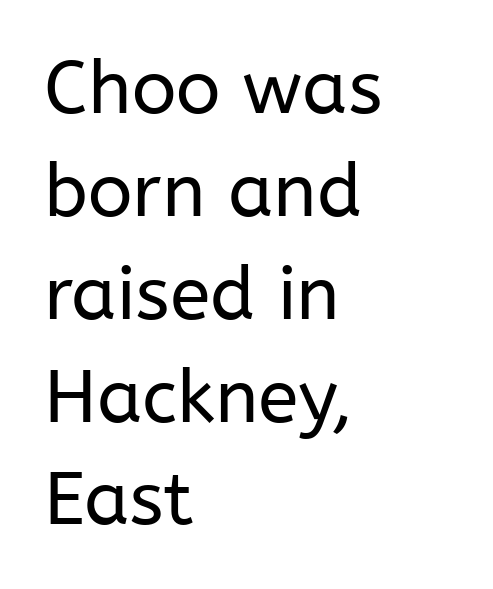
{"serif": "no", "italic": "no", "bold": "no", "weight": "regular", "width": "normal", "stroke_contrast": "low", "x_height": "medium", "monospaced": "no", "underline": "no", "align": "left", "line_spacing": "normal", "line_spacing_ratio": 1.39, "letter_spacing": "normal", "letter_spacing_em": 0.0, "glyph_px": 74}
